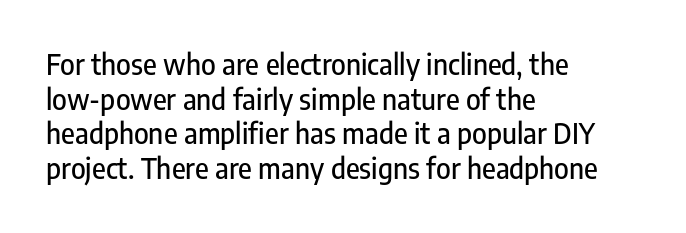
Q: Is the text italic (slanted)? A: No, it is upright.
Q: Is the typeface a serif or a sans-serif typeface? A: Sans-serif.
Q: Is the text underlined? A: No.
Q: How is the paragraph aligned? A: Left-aligned.
Q: Is the spacing between letters normal or unusually wide? A: Normal.
Q: Width (condensed, normal, or wide)? A: Condensed.
Q: Stroke contrast? A: Low.
Q: x-height? A: Medium.
Q: Monospaced? A: No.
